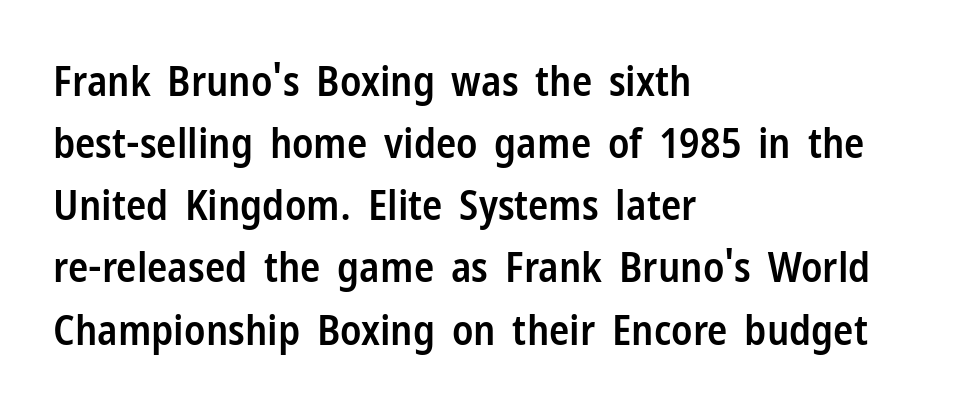
{"serif": "no", "italic": "no", "bold": "semi", "weight": "semibold", "width": "condensed", "stroke_contrast": "low", "x_height": "medium", "monospaced": "no", "underline": "no", "align": "left", "line_spacing": "normal", "line_spacing_ratio": 1.48, "letter_spacing": "normal", "letter_spacing_em": 0.0, "glyph_px": 42}
